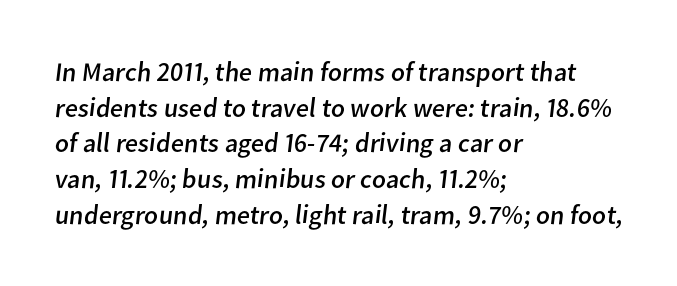
Q: Is the text bold? A: No.
Q: Is the text underlined? A: No.
Q: How is the paragraph aligned? A: Left-aligned.
Q: Is the spacing between letters normal or unusually wide? A: Normal.
Q: Is the spacing between lines tight, normal or loose? A: Normal.
